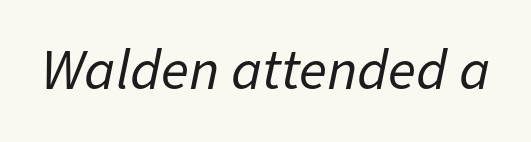
The image shows 58 px regular-weight type, italic (leaning right); set normal letter spacing, not underlined; low stroke contrast and a medium x-height.
